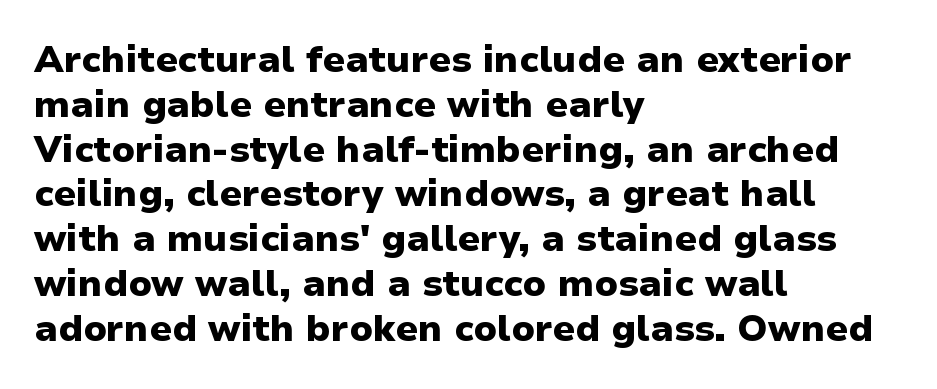
The image shows 37 px heavy sans-serif type, upright; set left-aligned, line spacing 1.21x, normal letter spacing, not underlined; low stroke contrast and a medium x-height.
